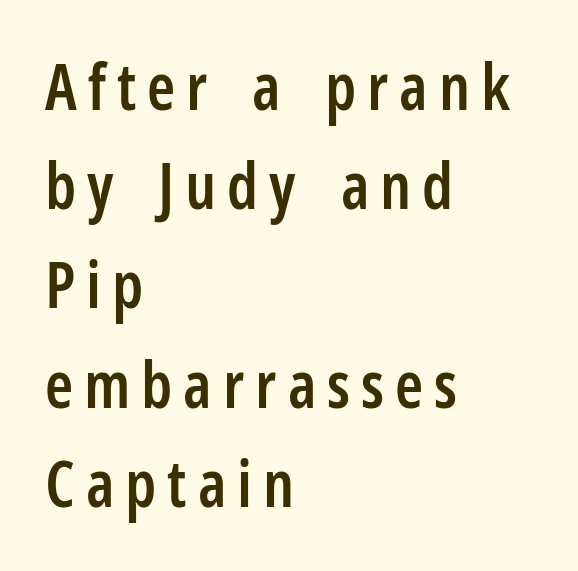
{"serif": "no", "italic": "no", "bold": "semi", "weight": "semibold", "width": "condensed", "stroke_contrast": "low", "x_height": "medium", "monospaced": "no", "underline": "no", "align": "left", "line_spacing": "normal", "line_spacing_ratio": 1.55, "glyph_px": 64}
